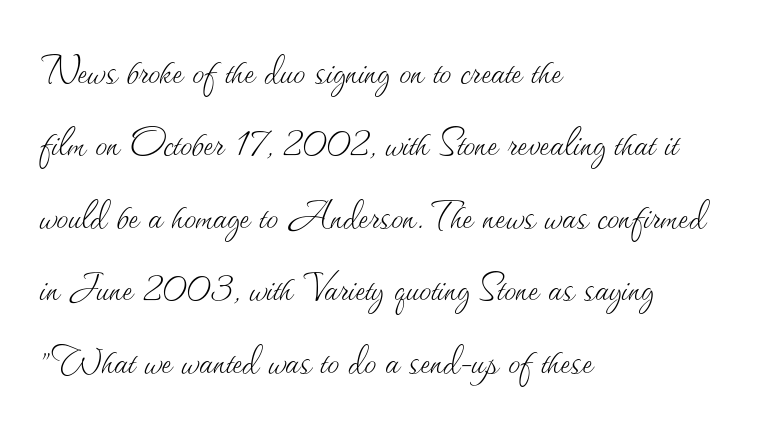
Q: Is the text bold? A: No.
Q: Is the text italic (slanted)? A: Yes.
Q: Is the text underlined? A: No.
Q: How is the paragraph aligned? A: Left-aligned.
Q: Is the spacing between letters normal or unusually wide? A: Normal.
Q: Is the spacing between lines tight, normal or loose? A: Normal.
Q: Width (condensed, normal, or wide)? A: Normal.
Q: Stroke contrast? A: Medium.
Q: x-height? A: Small.
Q: Monospaced? A: No.
